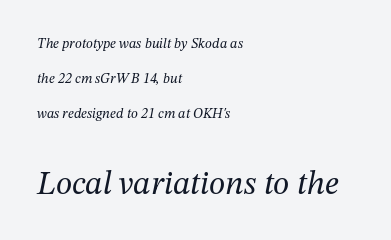
The image shows 33 px regular-weight serif type, italic (leaning right); set left-aligned, loose line spacing (2.5x), normal letter spacing, not underlined; the second (bottom) block is 2.36x larger; medium stroke contrast and a medium x-height.
